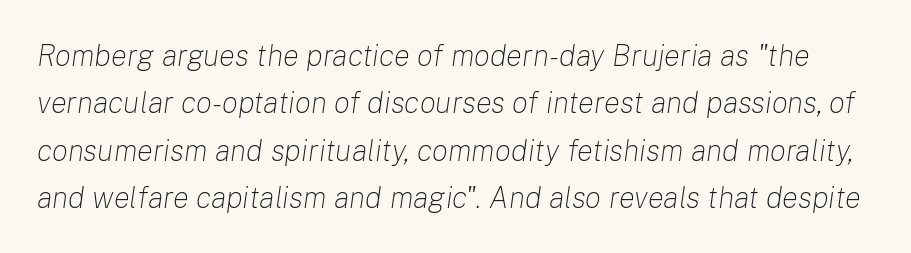
Think of a printed novel: that variable character pitch is what you see here. Leading matches the norm, producing a regular column. Slant detected: the letters are inclined. The characters are drawn with everyday or finer stroke widths.
